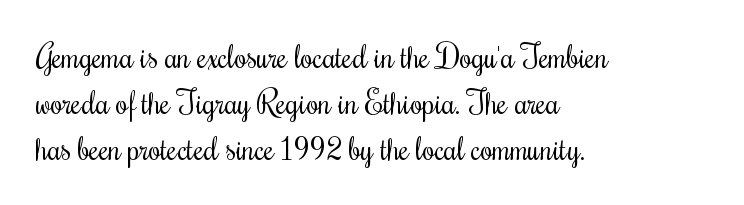
The rendering anchors every line to the left-hand side. Think standard paragraph weight, or any step lighter than that. Descender tails drop into unmarked territory. Character widths vary here, with narrow letters taking less room than wide ones. Between one letter and the next there's only the usual sliver of space.
